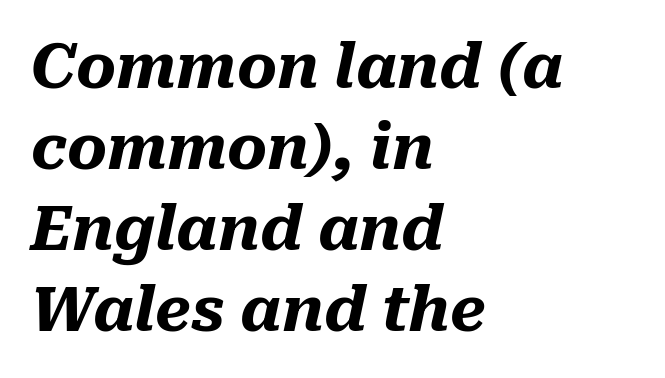
{"italic": "yes", "lean": "right", "slant_degrees": 10, "bold": "yes", "weight": "heavy", "width": "normal", "stroke_contrast": "medium", "x_height": "medium", "monospaced": "no", "underline": "no", "align": "left", "line_spacing": "normal", "line_spacing_ratio": 1.33, "letter_spacing": "normal", "letter_spacing_em": 0.0, "glyph_px": 61}
